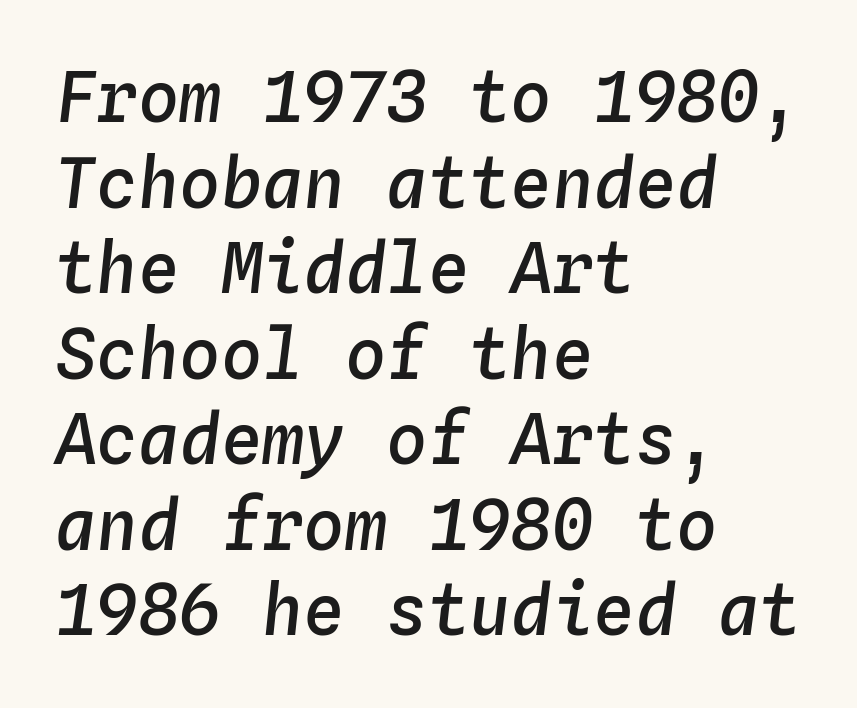
The image shows 69 px semibold type, italic (leaning right), monospaced; set left-aligned, line spacing 1.24x, normal letter spacing, not underlined; low stroke contrast and a medium x-height.
